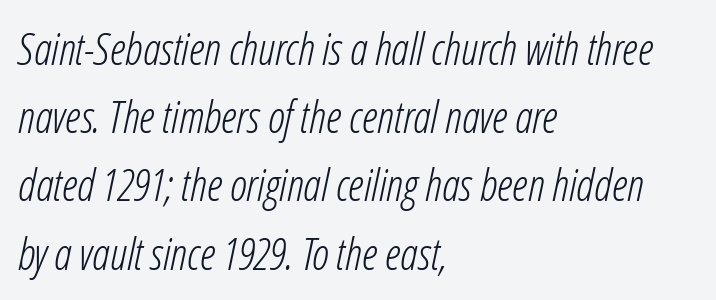
The image shows 44 px light, condensed type, italic (leaning right); set left-aligned, normal line spacing (1.55x), normal letter spacing, not underlined; low stroke contrast and a medium x-height.
